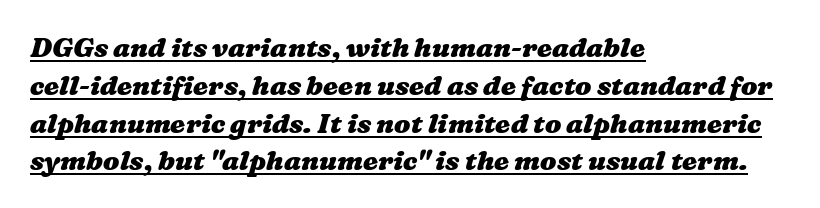
{"bold": "yes", "underline": "yes", "align": "left", "line_spacing": "normal", "line_spacing_ratio": 1.4, "letter_spacing": "normal", "letter_spacing_em": 0.0, "glyph_px": 27}
